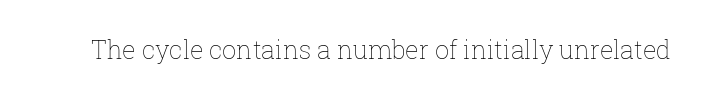
The rendering keeps characters at their native spacing. The font sits on the lighter half of the weight spectrum, regular included. Quick note: underline off. Is there any slant? The stems are plumb.
